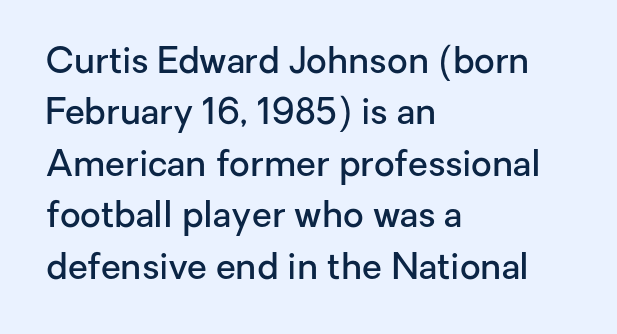
The strip under each line holds only bare page. The rendering uses natural spacing where letterforms have individual widths. Glyph-to-glyph distance matches everyday printed text. This rendering employs a face without finishing strokes, i.e., a sans-serif.
